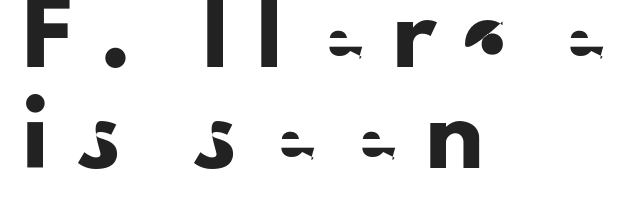
{"serif": "no", "italic": "no", "width": "normal", "stroke_contrast": "low", "x_height": "small", "monospaced": "no", "underline": "no", "align": "left", "line_spacing_ratio": 1.72, "letter_spacing": "wide", "letter_spacing_em": 0.47, "glyph_px": 59}
